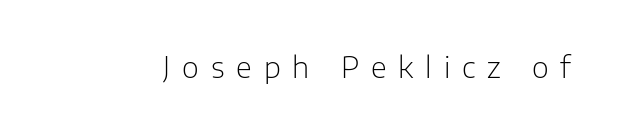
The image shows 29 px light sans-serif type, upright; set unusually wide letter spacing (+0.41 em), not underlined; low stroke contrast and a medium x-height.
